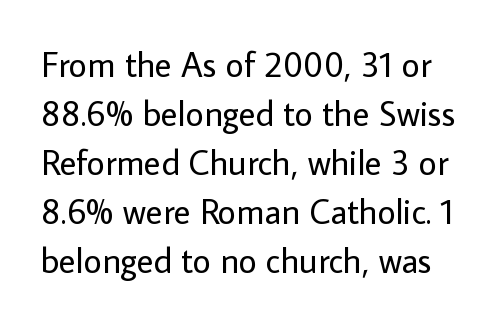
Rows of type keep a routine distance in the vertical direction. The space directly below the letters is spotless. Weight: not bold — regular or lighter. What stands out about the letter spacing? Nothing — it is the standard amount. Note: no serifs on the glyphs. Proportional: the letters do not fall into vertical columns.
